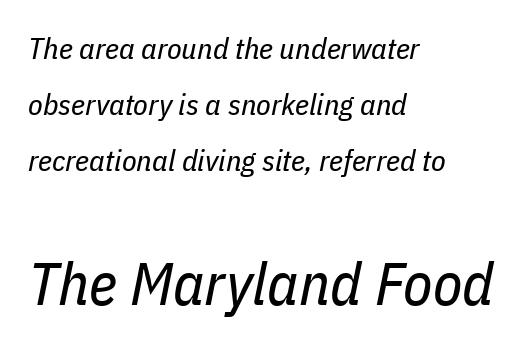
The image shows 60 px regular-weight, condensed type, italic (leaning right); set left-aligned, line spacing 1.86x, normal letter spacing, not underlined; the second (bottom) block is 2.0x larger; low stroke contrast and a medium x-height.
